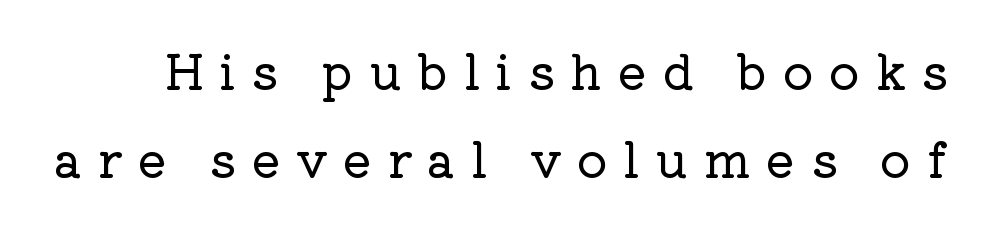
The image shows 48 px serif type, upright; set line spacing 1.84x, unusually wide letter spacing (+0.32 em), not underlined; low stroke contrast and a medium x-height.
